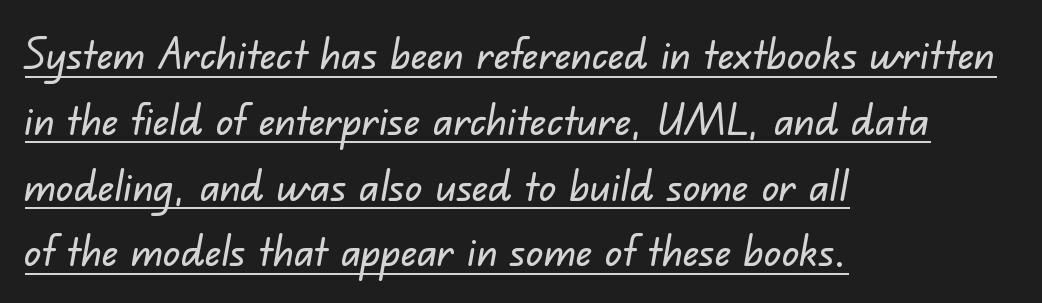
Q: Is the typeface a serif or a sans-serif typeface? A: Sans-serif.
Q: Is the text underlined? A: Yes.
Q: How is the paragraph aligned? A: Left-aligned.
Q: Is the spacing between letters normal or unusually wide? A: Normal.
Q: Is the spacing between lines tight, normal or loose? A: Normal.
Q: Width (condensed, normal, or wide)? A: Normal.
Q: Stroke contrast? A: Low.
Q: x-height? A: Small.
Q: Monospaced? A: No.
